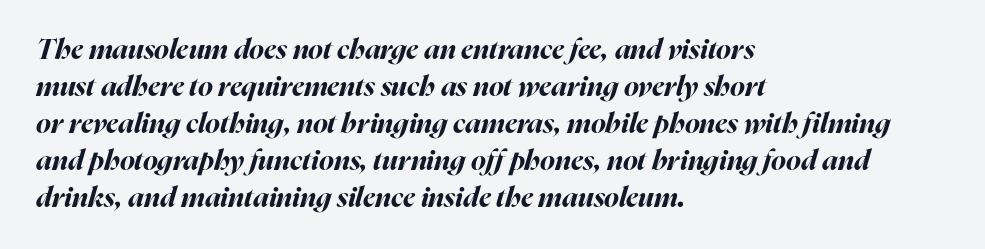
Q: Is the text bold? A: Yes.
Q: Is the text italic (slanted)? A: Yes, it leans right by about 16 degrees.
Q: Is the text underlined? A: No.
Q: How is the paragraph aligned? A: Left-aligned.
Q: Is the spacing between letters normal or unusually wide? A: Normal.
Q: Is the spacing between lines tight, normal or loose? A: Normal.
Q: Width (condensed, normal, or wide)? A: Normal.
Q: Stroke contrast? A: High.
Q: x-height? A: Medium.
Q: Monospaced? A: No.
